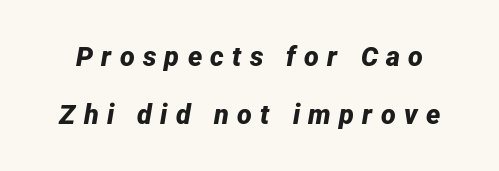
Each new line begins a long way beneath the previous one. This sample uses expanded letter spacing, leaving extra air between glyphs. Does the weight exceed regular? Yes, all the way to bold. The glyphs are unaccompanied by any horizontal stroke below them.
